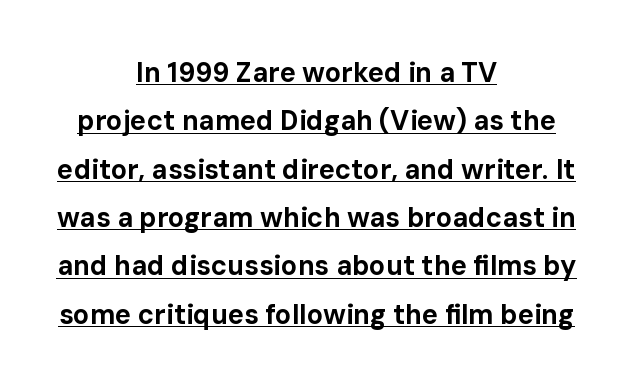
Does extra space separate the letters? No, they use regular spacing. A typesetter would mark this as roman, not italic. I'd describe the lettering as bold — thick and assertive. One-word summary of the alignment: center. Does a line run under the words? Yes, clearly.
